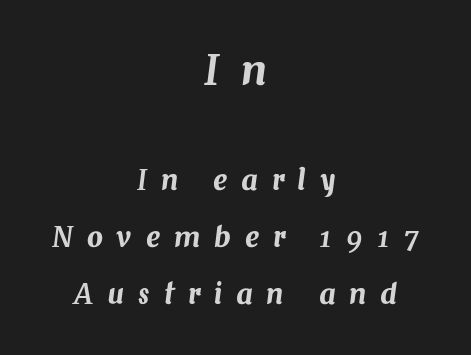
These lines are rendered in a variable-pitch font. You could fit nearly another row in the gap between these rows. The baseline area is clear. This rendering widens character spacing well past its baseline value. The specimen reads as italic at a glance. Type size steps down from the first block to the second.
